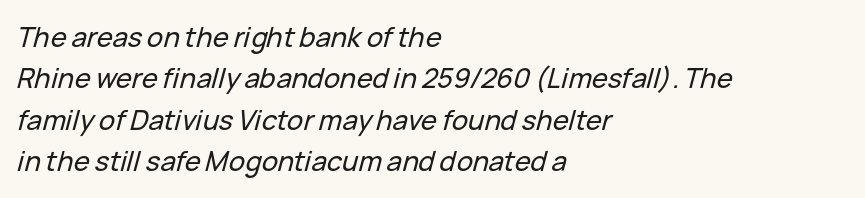
You can tell it's italic because the verticals aren't actually vertical. Interline gaps are of average width in this sample. Short and long lines alike share a common starting point at left. The strip under each line holds only bare page. Tracking here is standard; glyphs follow each other at the usual distance.
